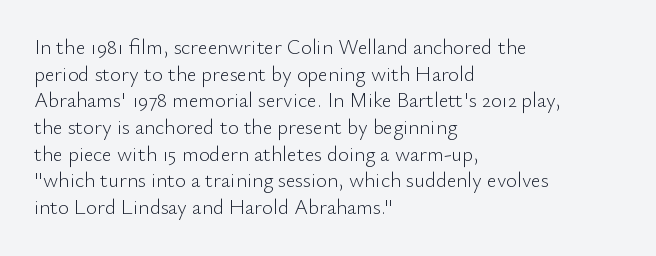
{"italic": "no", "bold": "no", "underline": "no", "align": "left", "line_spacing": "normal", "line_spacing_ratio": 1.27, "letter_spacing": "normal", "letter_spacing_em": 0.0, "glyph_px": 21}
